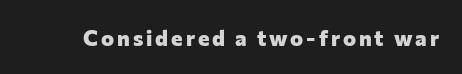
Q: Is the text bold? A: Yes.
Q: Is the text italic (slanted)? A: No, it is upright.
Q: Is the text underlined? A: No.
